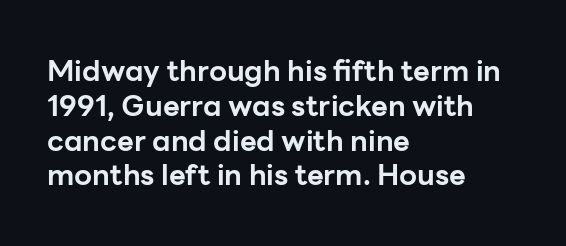
The lines are quadded left. A bare baseline throughout the passage. Caption: bold face, heavy strokes. Here the glyphs are tracked normally, forming tight word shapes.
